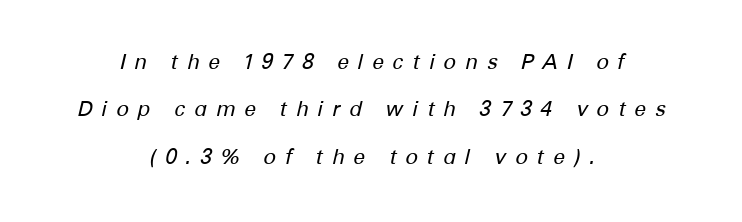
{"italic": "yes", "lean": "right", "slant_degrees": 12, "bold": "no", "underline": "no", "align": "center", "line_spacing": "loose", "line_spacing_ratio": 2.26, "letter_spacing": "wide", "letter_spacing_em": 0.41, "glyph_px": 21}
